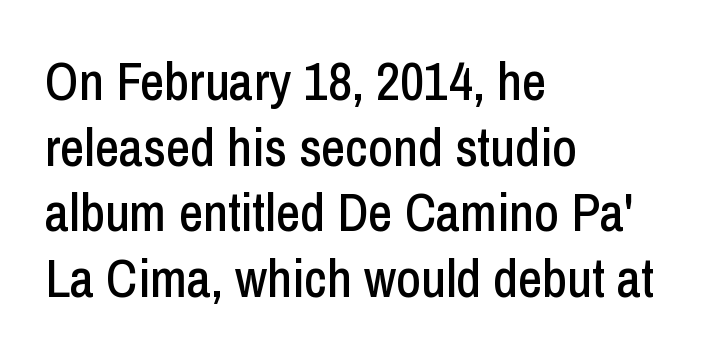
{"serif": "no", "italic": "no", "width": "condensed", "stroke_contrast": "low", "x_height": "medium", "monospaced": "no", "underline": "no", "align": "left", "line_spacing_ratio": 1.24, "letter_spacing": "normal", "letter_spacing_em": 0.0, "glyph_px": 53}
